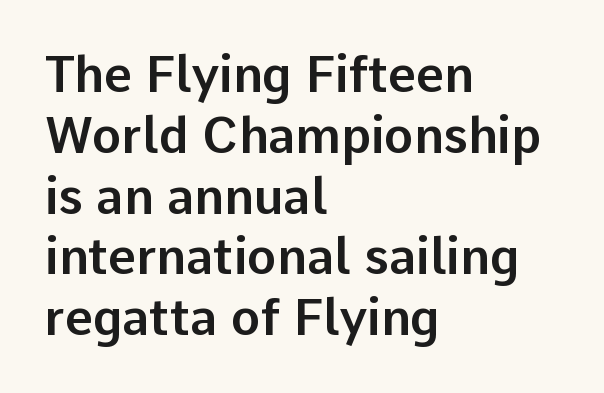
Q: Is the text italic (slanted)? A: No, it is upright.
Q: Is the typeface a serif or a sans-serif typeface? A: Sans-serif.
Q: Is the text underlined? A: No.
Q: How is the paragraph aligned? A: Left-aligned.
Q: Is the spacing between letters normal or unusually wide? A: Normal.
Q: Width (condensed, normal, or wide)? A: Normal.
Q: Stroke contrast? A: Low.
Q: x-height? A: Medium.
Q: Monospaced? A: No.
